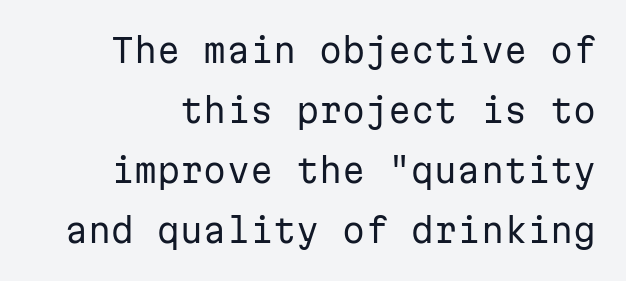
Do the characters align in a grid? Yes, the font is monospaced. Style check: upright. Vertical stems look standard width or narrower in stroke. Each row of text sits above clean, open space. Type style note: lacks serifs.
